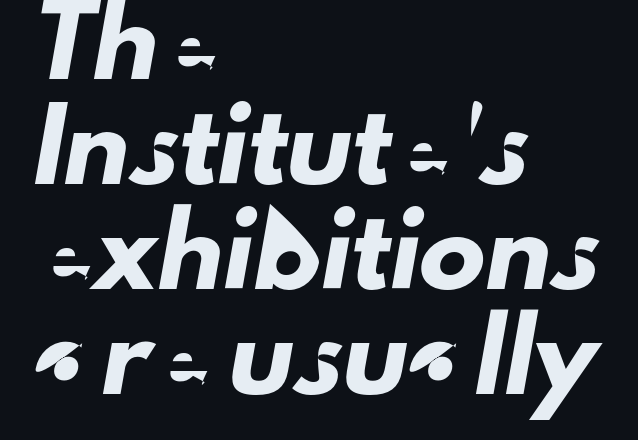
The image shows 66 px sans-serif type; set left-aligned, normal line spacing (1.59x), normal letter spacing, not underlined; low stroke contrast and a small x-height.
